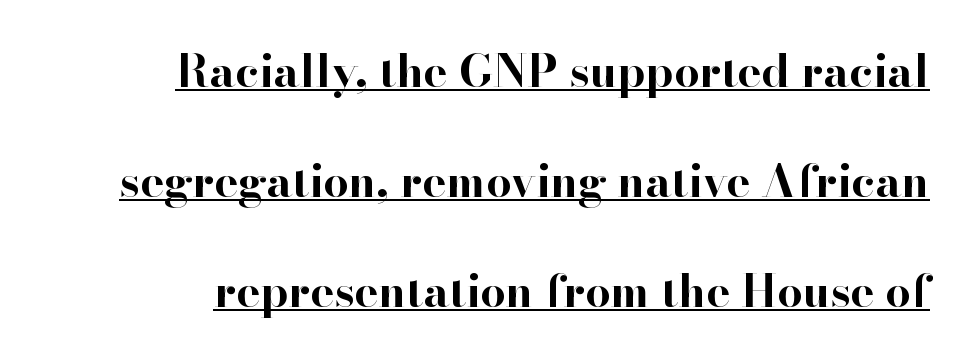
The setting favours the right margin, as signatures and pull-quotes sometimes do. Varying glyph widths throughout — classic text-font behaviour. Line spacing here is loose. Serif or sans? Serif — the stroke terminals have little feet.
